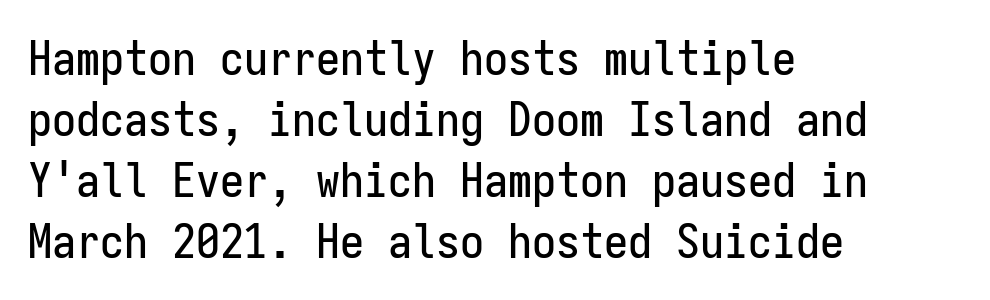
The image shows 48 px condensed sans-serif type, upright, monospaced; set left-aligned, normal line spacing (1.27x), normal letter spacing, not underlined; low stroke contrast and a medium x-height.
